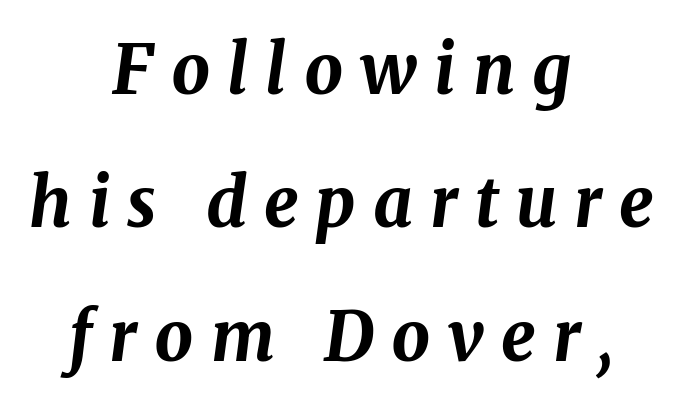
The block of text is sparse from top to bottom, with ample space between rows. Typeset on center — no edge is straight. The glyphs look as if they've been sheared to an angle. In terms of weight, the rendering is a true, heavy bold. Caption: expanded tracking, letters set apart.
